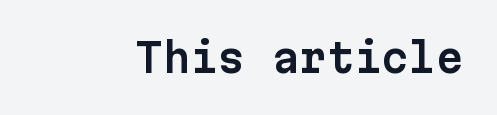
{"serif": "no", "italic": "no", "width": "normal", "stroke_contrast": "low", "x_height": "medium", "monospaced": "yes", "underline": "no", "letter_spacing": "normal", "letter_spacing_em": 0.0, "glyph_px": 39}
